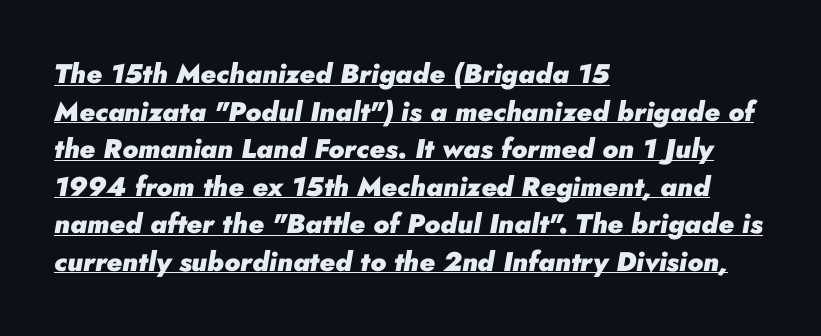
Q: Is the text bold? A: Yes.
Q: Is the text italic (slanted)? A: Yes, it leans right by about 10 degrees.
Q: Is the text underlined? A: Yes.
Q: How is the paragraph aligned? A: Left-aligned.
Q: Is the spacing between letters normal or unusually wide? A: Normal.
Q: Is the spacing between lines tight, normal or loose? A: Normal.
